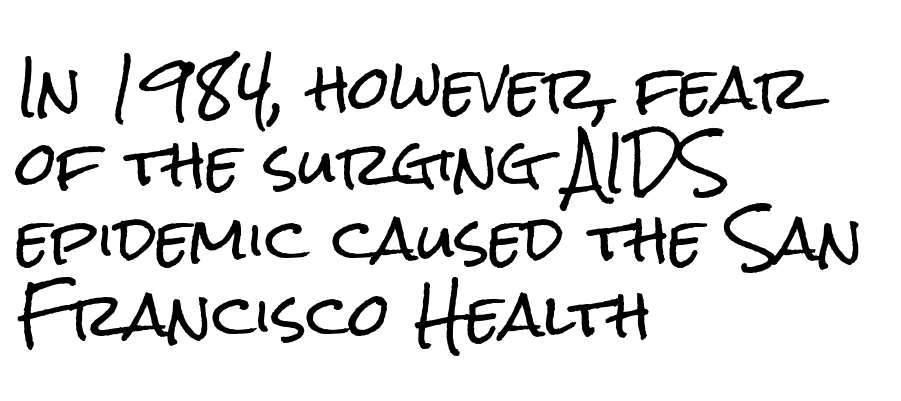
Q: Is the text italic (slanted)? A: No, it is upright.
Q: Is the typeface a serif or a sans-serif typeface? A: Sans-serif.
Q: Is the text underlined? A: No.
Q: How is the paragraph aligned? A: Left-aligned.
Q: Is the spacing between letters normal or unusually wide? A: Normal.
Q: Is the spacing between lines tight, normal or loose? A: Normal.
Q: Width (condensed, normal, or wide)? A: Condensed.
Q: Stroke contrast? A: Low.
Q: x-height? A: Medium.
Q: Monospaced? A: No.
